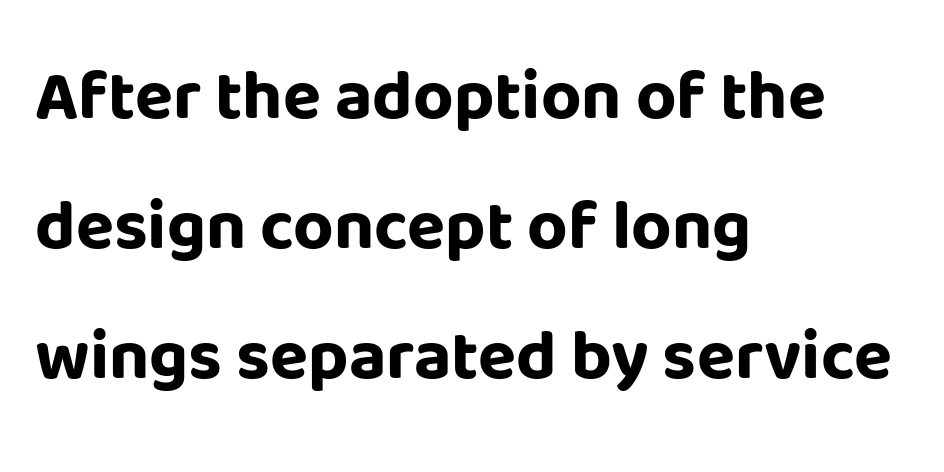
{"serif": "no", "italic": "no", "bold": "yes", "weight": "bold", "width": "normal", "stroke_contrast": "low", "x_height": "large", "monospaced": "no", "underline": "no", "align": "left", "line_spacing_ratio": 1.86, "letter_spacing": "normal", "letter_spacing_em": 0.0, "glyph_px": 70}
